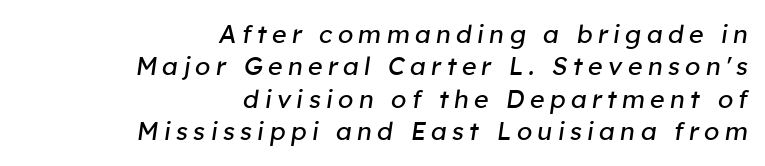
Stems here are at most as thick as an everyday book face. The axis of the letterforms is tilted away from vertical. The area under the type is left untouched. The rows are spaced the way most documents space them. The lines are quadded right.
